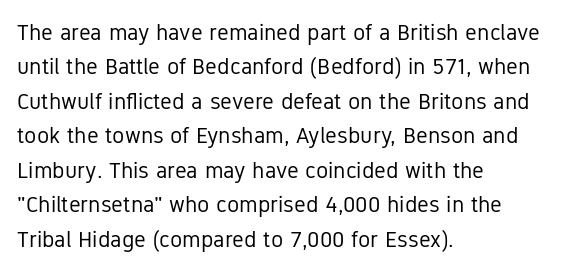
Q: Is the text bold? A: No.
Q: Is the text italic (slanted)? A: No, it is upright.
Q: Is the text underlined? A: No.
Q: How is the paragraph aligned? A: Left-aligned.
Q: Is the spacing between letters normal or unusually wide? A: Normal.
Q: Is the spacing between lines tight, normal or loose? A: Normal.
